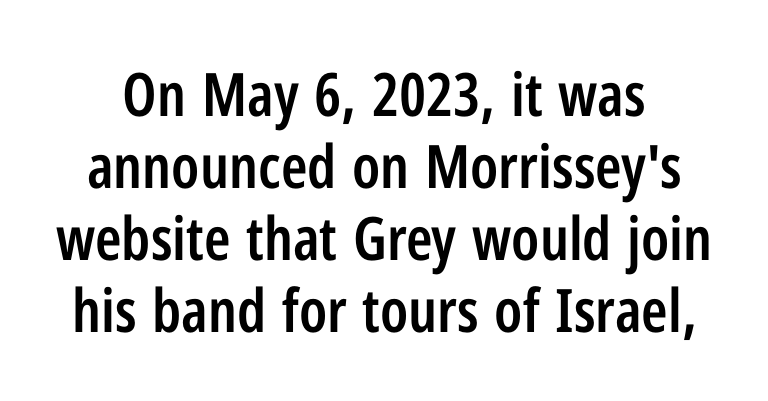
Unmarked baselines from the first word to the last. Glyph-to-glyph distance matches everyday printed text. What kind of face is this? One without serifs — a sans. Characters remain perfectly vertical along every line. The font is running at a semibold setting, under full bold.
